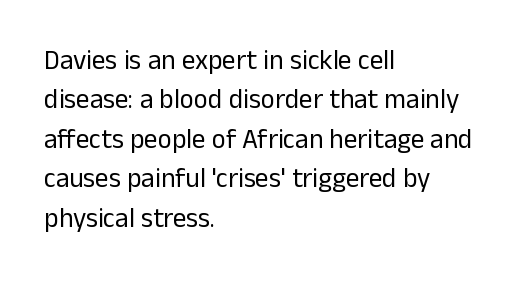
{"italic": "no", "bold": "no", "underline": "no", "align": "left", "line_spacing": "normal", "line_spacing_ratio": 1.46, "letter_spacing": "normal", "letter_spacing_em": 0.0, "glyph_px": 27}
